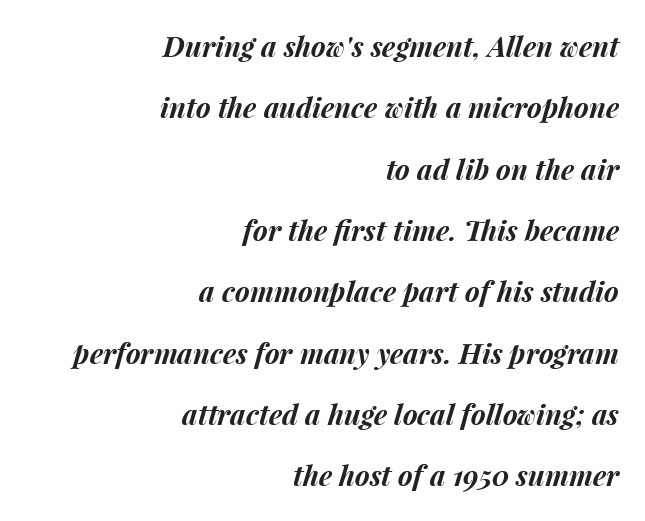
{"italic": "yes", "lean": "right", "slant_degrees": 15, "bold": "yes", "weight": "bold", "width": "normal", "stroke_contrast": "medium", "x_height": "medium", "monospaced": "no", "underline": "no", "align": "right", "line_spacing": "loose", "line_spacing_ratio": 2.19, "letter_spacing": "normal", "letter_spacing_em": 0.0, "glyph_px": 28}
